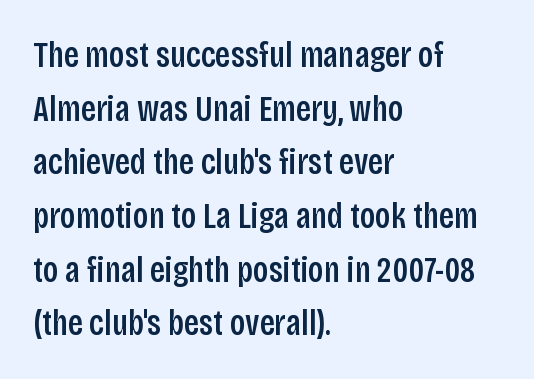
Looks like regular typesetting: each glyph gets only the width it needs. Leftover space on each line is placed entirely after the last word. If you drew a line through each stem, it would be perfectly vertical. No feet cap the strokes, marking this as sans-serif type.
